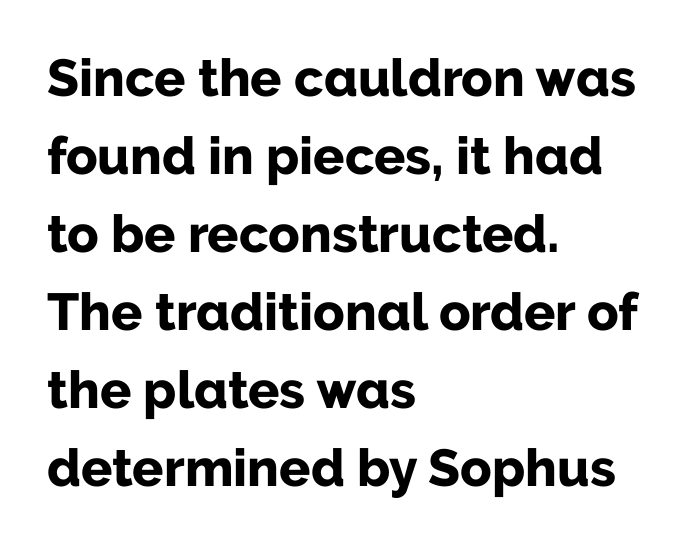
Clear beneath every line of the passage. These lines are composed in type without serifs. In terms of posture, this sample is upright. Set as a true bold cut, around the 700 mark.
